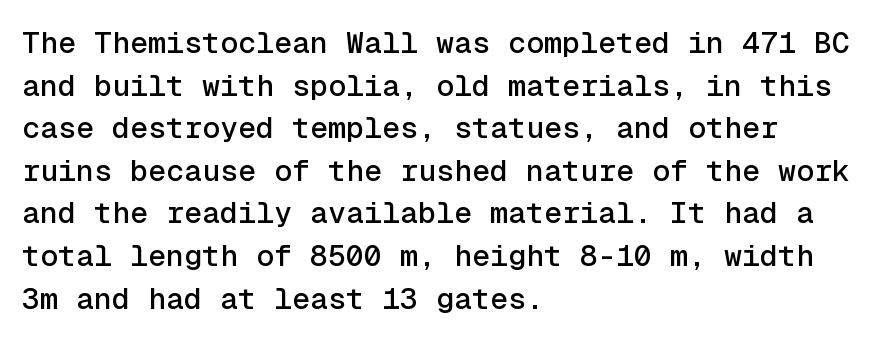
These lines are set flush left with a ragged right edge. The passage shown has conventional tracking throughout. Check the space under the baseline: it is left empty. A typesetter would label this face a sans.
